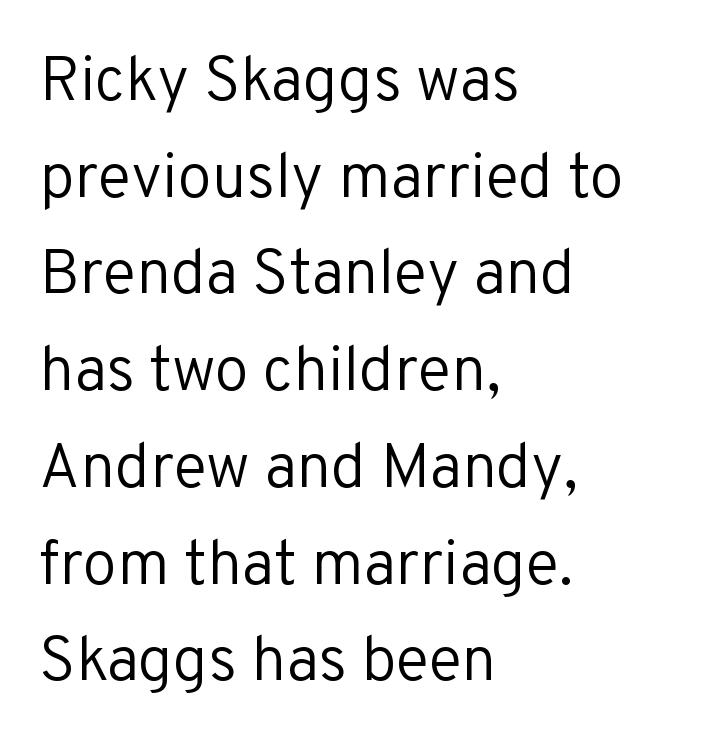
The image shows 62 px regular-weight sans-serif type, upright; set left-aligned, normal line spacing (1.56x), normal letter spacing, not underlined; low stroke contrast and a medium x-height.
